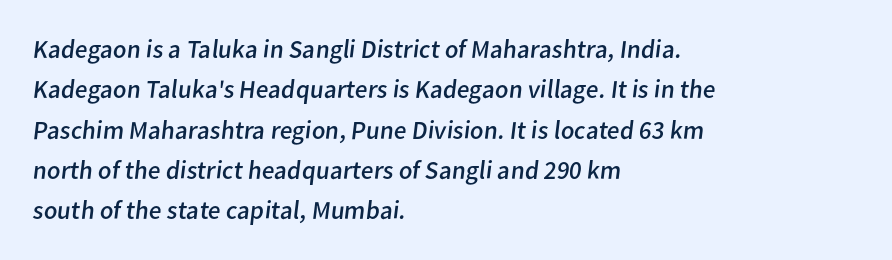
{"bold": "no", "underline": "no", "align": "left", "line_spacing": "normal", "line_spacing_ratio": 1.55, "letter_spacing": "normal", "letter_spacing_em": 0.0, "glyph_px": 26}
